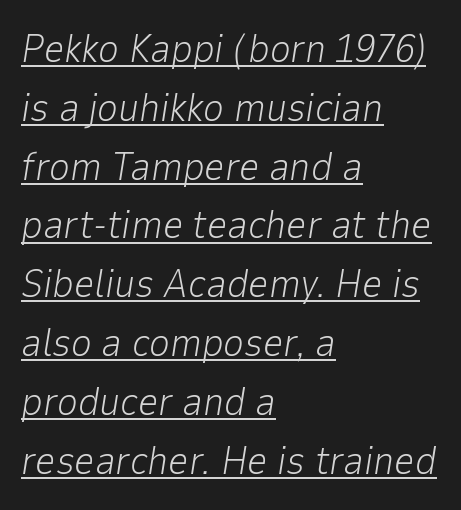
Q: Is the text bold? A: No.
Q: Is the text italic (slanted)? A: Yes, it leans right by about 9 degrees.
Q: Is the text underlined? A: Yes.
Q: How is the paragraph aligned? A: Left-aligned.
Q: Is the spacing between letters normal or unusually wide? A: Normal.
Q: Is the spacing between lines tight, normal or loose? A: Normal.
Q: Width (condensed, normal, or wide)? A: Normal.
Q: Stroke contrast? A: Low.
Q: x-height? A: Medium.
Q: Monospaced? A: No.
